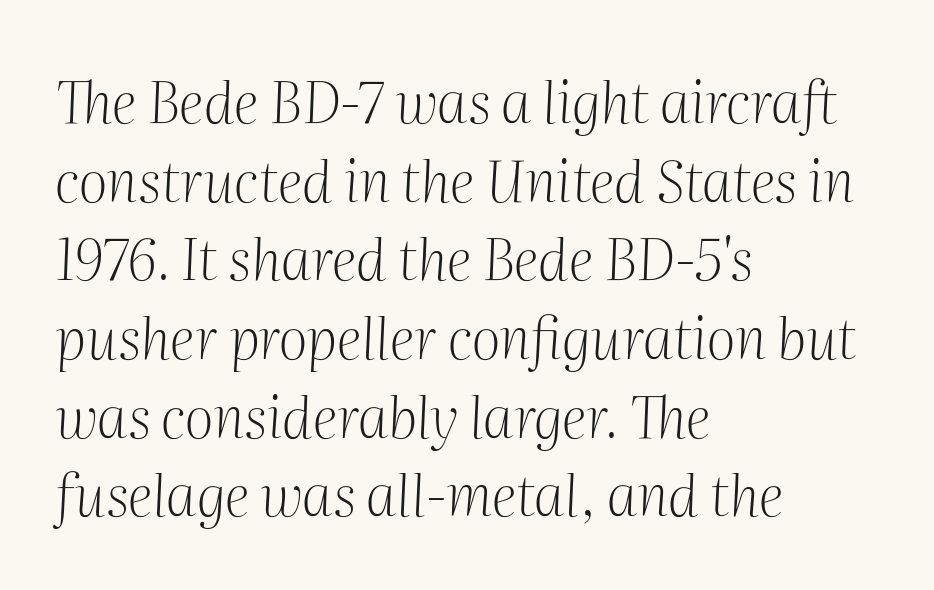
The image shows 57 px light serif type, italic (leaning right); set left-aligned, normal line spacing (1.38x), normal letter spacing, not underlined; medium stroke contrast and a medium x-height.
